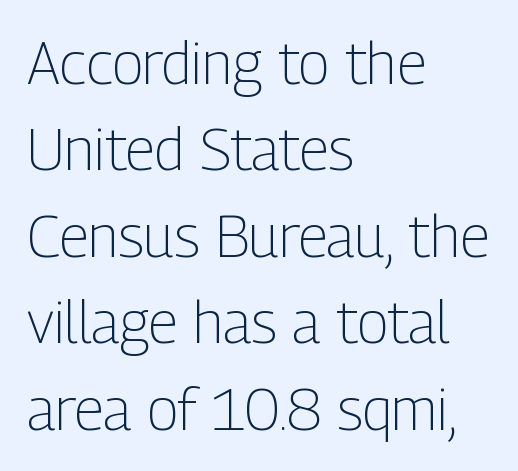
{"serif": "no", "italic": "no", "bold": "no", "weight": "light", "width": "condensed", "stroke_contrast": "low", "x_height": "medium", "monospaced": "no", "underline": "no", "align": "left", "line_spacing": "normal", "line_spacing_ratio": 1.49, "letter_spacing": "normal", "letter_spacing_em": 0.0, "glyph_px": 58}
